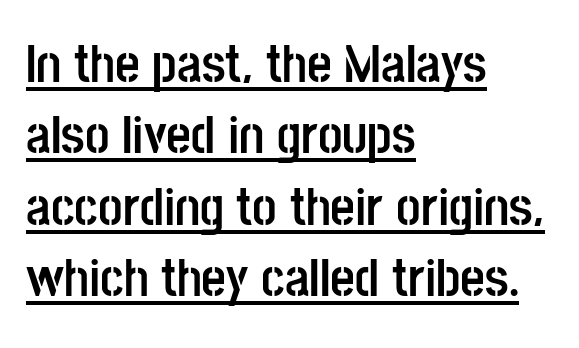
No feet cap the strokes, marking this as sans-serif type. Default kerning and tracking; the words read as compact shapes. Here the designer chose a conventional face with non-uniform glyph widths. The block of text has a typical density, with ordinary space between rows.
